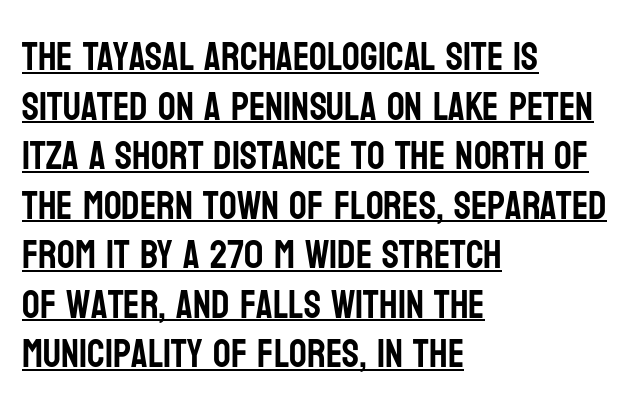
Q: Is the text italic (slanted)? A: No, it is upright.
Q: Is the typeface a serif or a sans-serif typeface? A: Sans-serif.
Q: Is the text underlined? A: Yes.
Q: How is the paragraph aligned? A: Left-aligned.
Q: Is the spacing between letters normal or unusually wide? A: Normal.
Q: Is the spacing between lines tight, normal or loose? A: Normal.
Q: Width (condensed, normal, or wide)? A: Condensed.
Q: Stroke contrast? A: Low.
Q: x-height? A: Large.
Q: Monospaced? A: No.
